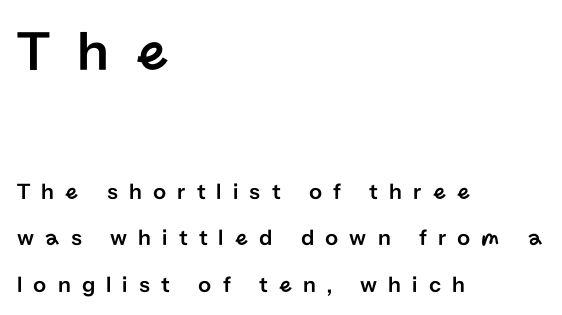
The image shows 57 px sans-serif type, upright; set left-aligned, loose line spacing (2.01x), unusually wide letter spacing (+0.48 em), not underlined; the first (top) block is 2.48x larger; low stroke contrast and a medium x-height.
